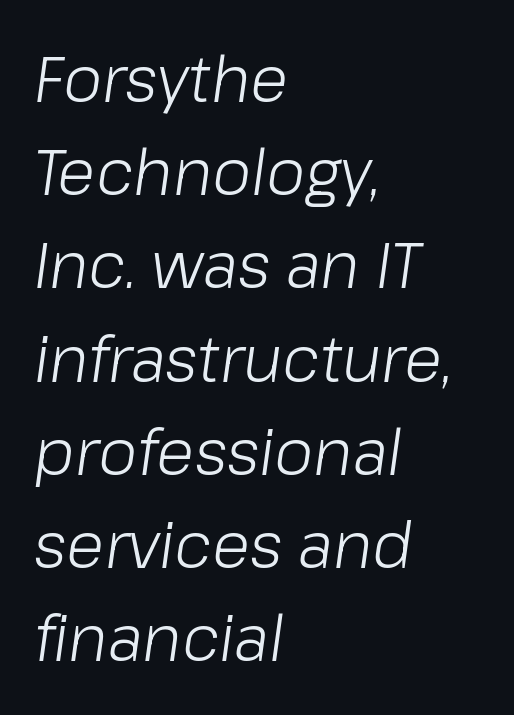
The image shows 63 px light type, italic (leaning right); set left-aligned, normal line spacing (1.48x), normal letter spacing, not underlined; low stroke contrast and a medium x-height.
